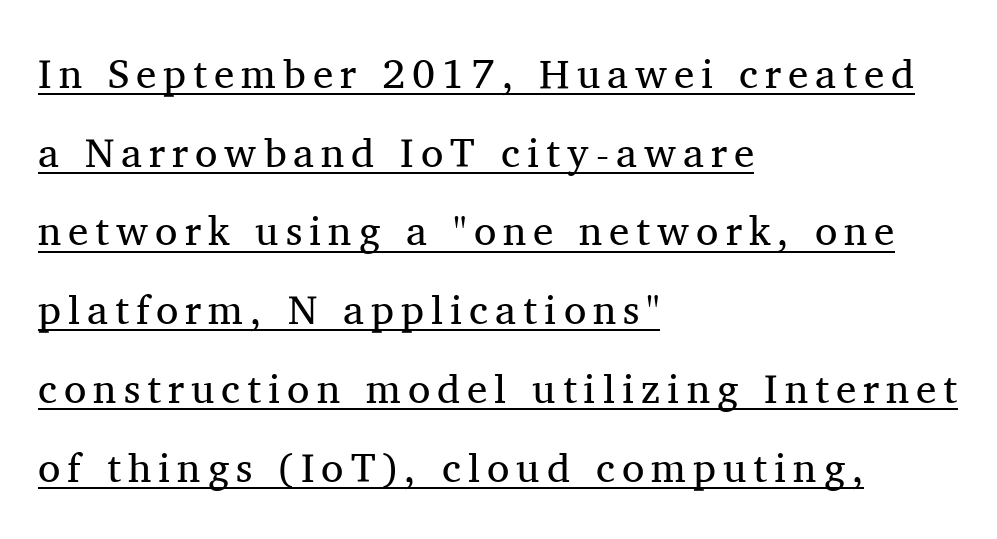
{"serif": "yes", "italic": "no", "bold": "no", "weight": "regular", "width": "normal", "stroke_contrast": "medium", "x_height": "medium", "monospaced": "no", "underline": "yes", "align": "left", "line_spacing": "loose", "line_spacing_ratio": 1.92, "glyph_px": 41}
